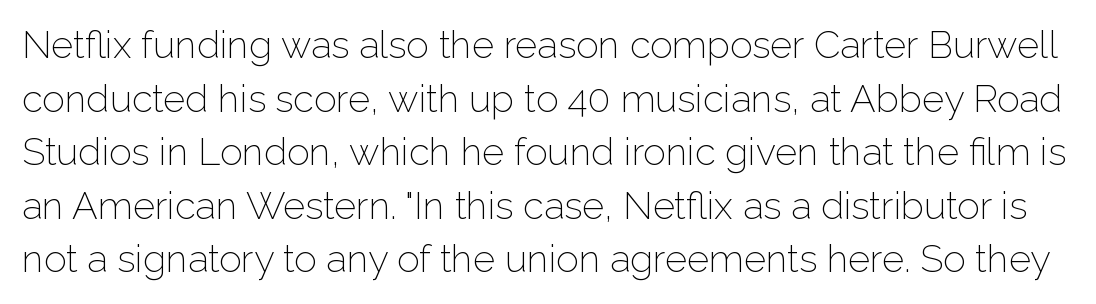
Classification — sans serif. Check under the words: just untouched page. The characters are drawn with everyday or finer stroke widths. A typesetter would call this leading conventional body-copy spacing. A typesetter would mark this as roman, not italic.
